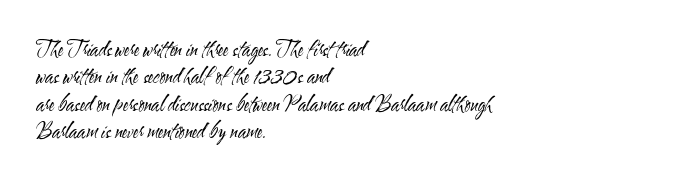
The image shows 20 px text type; set left-aligned, normal line spacing (1.37x), normal letter spacing, not underlined.
